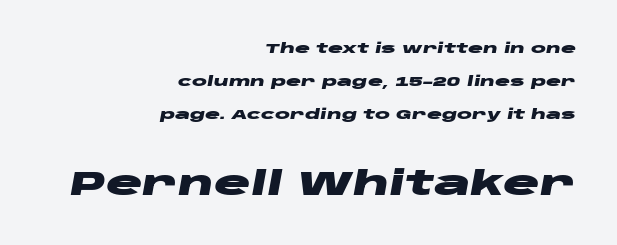
{"italic": "yes", "lean": "right", "slant_degrees": 10, "bold": "yes", "weight": "heavy", "width": "wide", "stroke_contrast": "low", "x_height": "large", "monospaced": "no", "underline": "no", "align": "right", "line_spacing": "loose", "line_spacing_ratio": 2.35, "letter_spacing": "normal", "letter_spacing_em": 0.0, "larger_block": "second", "size_ratio": 2.43, "glyph_px": 34}
